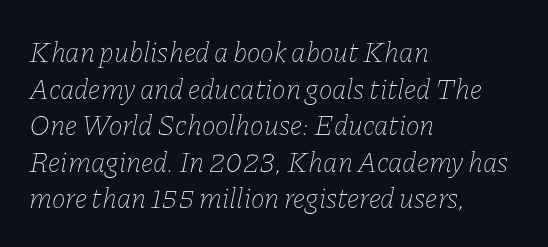
A light-to-regular cut is what we see here. There's an unmistakable incline to the writing here. The letters advance in unequal steps, a hallmark of proportional type. The space beneath each line is pristine and unruled.
